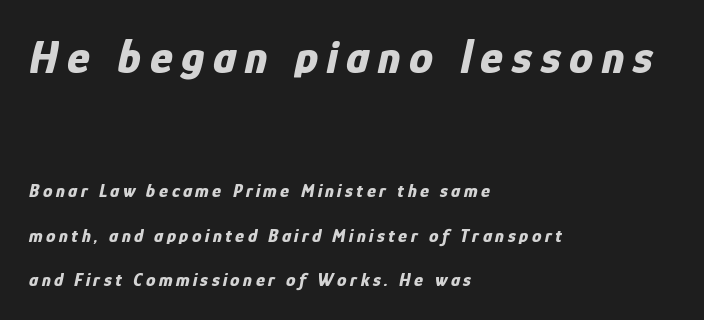
The image shows 48 px bold, condensed type, italic (leaning right); set left-aligned, loose line spacing (2.33x), not underlined; the first (top) block is 2.53x larger; low stroke contrast and a medium x-height.
